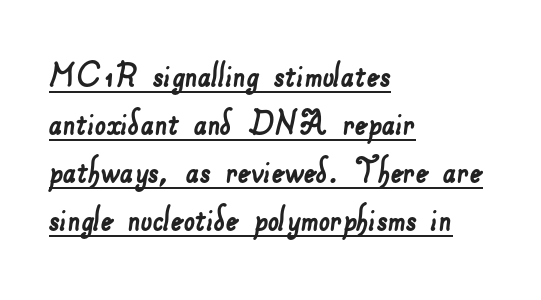
Character widths vary here, with narrow letters taking less room than wide ones. Underline: present. All the whitespace from short lines collects on the right. Does extra space separate the letters? No, they use regular spacing.
